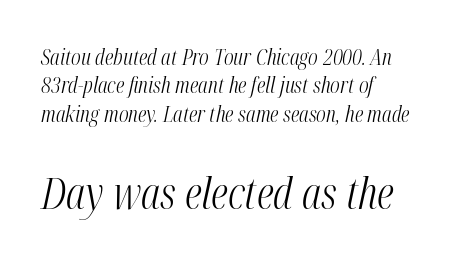
The weight would be labelled regular, book, light, or lighter still. You could call the tracking neutral — neither tight nor loose. Block two is the big one; block one sits smaller above it. A typesetter would call this proportional, since set widths differ per character. The passage is arranged the way most books set body copy — flush left. If you drew a line through each stem, it would be angled.
